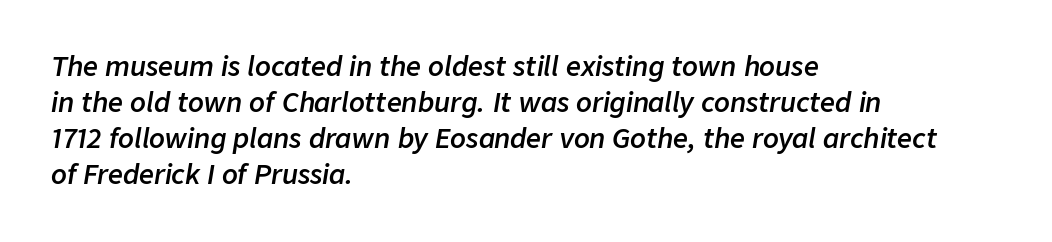
Q: Is the text bold? A: Semi-bold.
Q: Is the text italic (slanted)? A: Yes, it leans right by about 9 degrees.
Q: Is the text underlined? A: No.
Q: How is the paragraph aligned? A: Left-aligned.
Q: Is the spacing between letters normal or unusually wide? A: Normal.
Q: Is the spacing between lines tight, normal or loose? A: Normal.
